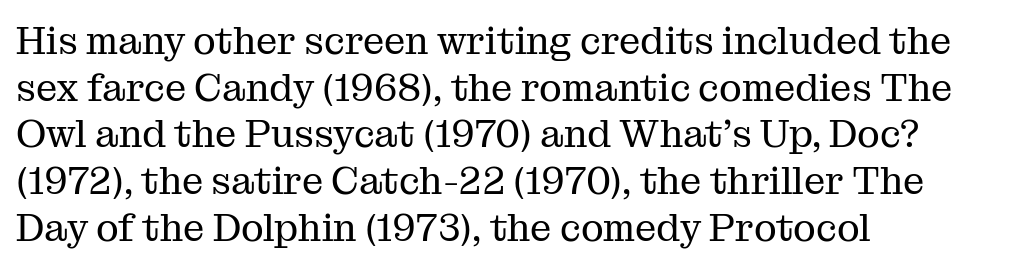
Q: Is the text bold? A: No.
Q: Is the text italic (slanted)? A: No, it is upright.
Q: Is the typeface a serif or a sans-serif typeface? A: Serif.
Q: Is the text underlined? A: No.
Q: How is the paragraph aligned? A: Left-aligned.
Q: Is the spacing between letters normal or unusually wide? A: Normal.
Q: Width (condensed, normal, or wide)? A: Normal.
Q: Stroke contrast? A: Medium.
Q: x-height? A: Medium.
Q: Monospaced? A: No.
